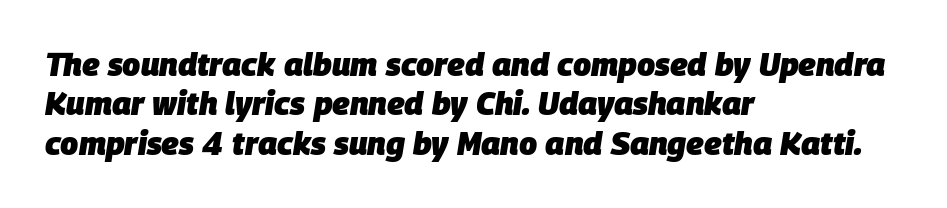
The image shows 32 px heavy type, italic (leaning right); set left-aligned, line spacing 1.23x, normal letter spacing, not underlined; low stroke contrast and a large x-height.
